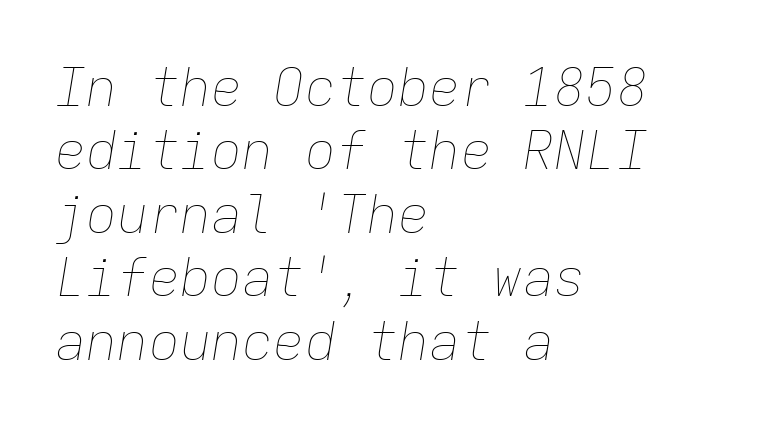
The image shows 52 px thin type, italic (leaning right), monospaced; set left-aligned, line spacing 1.22x, normal letter spacing, not underlined; low stroke contrast and a medium x-height.
